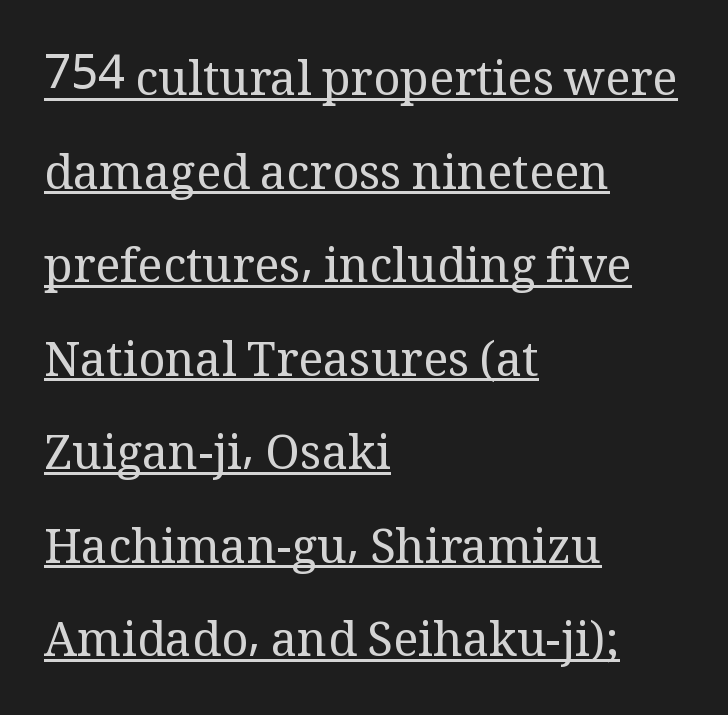
{"serif": "yes", "italic": "no", "bold": "no", "weight": "regular", "width": "normal", "stroke_contrast": "medium", "x_height": "medium", "monospaced": "no", "underline": "yes", "align": "left", "line_spacing": "loose", "line_spacing_ratio": 1.99, "letter_spacing": "normal", "letter_spacing_em": 0.0, "glyph_px": 47}
